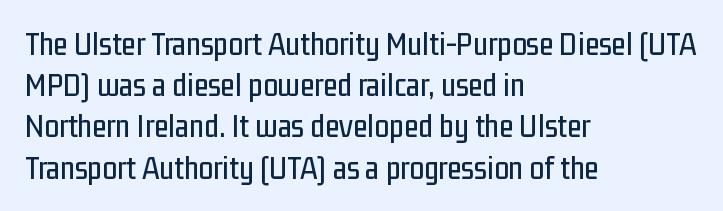
Q: Is the text italic (slanted)? A: No, it is upright.
Q: Is the typeface a serif or a sans-serif typeface? A: Sans-serif.
Q: Is the text underlined? A: No.
Q: How is the paragraph aligned? A: Left-aligned.
Q: Is the spacing between letters normal or unusually wide? A: Normal.
Q: Is the spacing between lines tight, normal or loose? A: Normal.
Q: Width (condensed, normal, or wide)? A: Condensed.
Q: Stroke contrast? A: Low.
Q: x-height? A: Medium.
Q: Monospaced? A: No.
